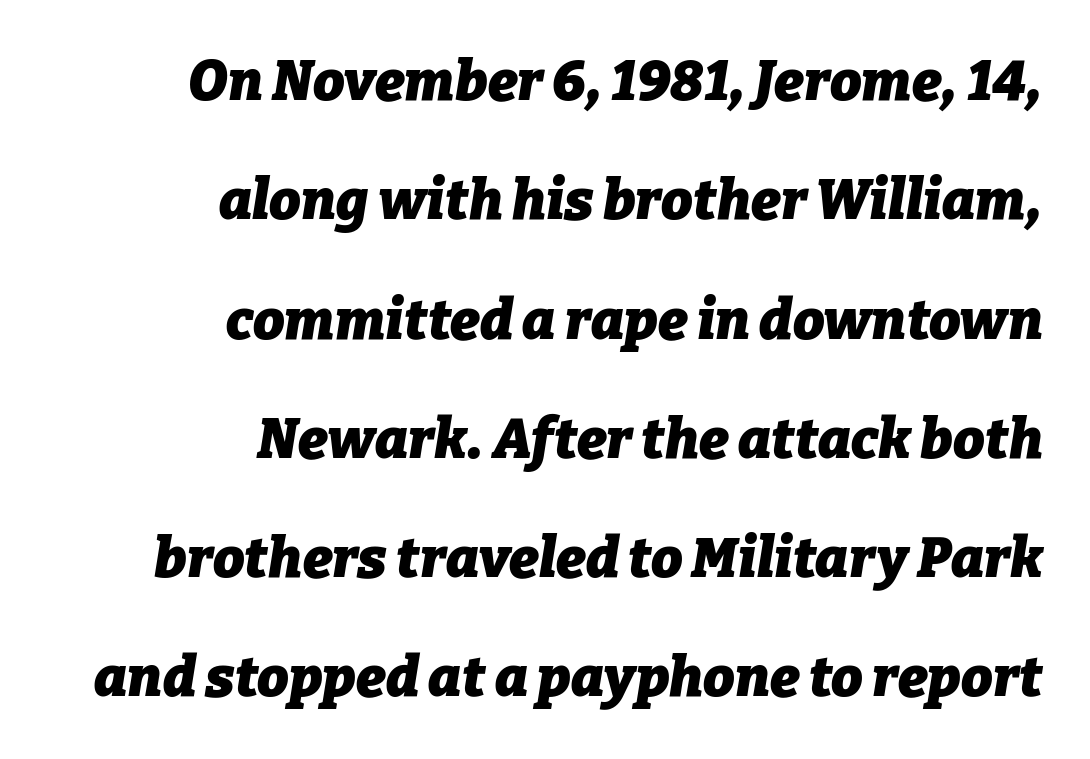
The image shows 56 px heavy type, italic (leaning right); set right-aligned, loose line spacing (2.13x), normal letter spacing, not underlined; low stroke contrast and a medium x-height.
